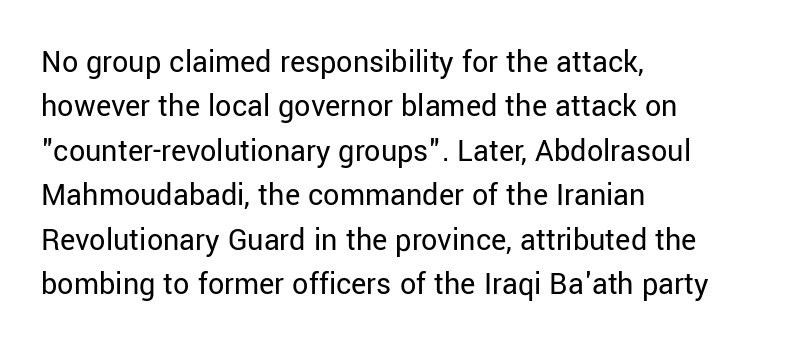
Q: Is the text bold? A: No.
Q: Is the text italic (slanted)? A: No, it is upright.
Q: Is the typeface a serif or a sans-serif typeface? A: Sans-serif.
Q: Is the text underlined? A: No.
Q: How is the paragraph aligned? A: Left-aligned.
Q: Is the spacing between letters normal or unusually wide? A: Normal.
Q: Is the spacing between lines tight, normal or loose? A: Normal.
Q: Width (condensed, normal, or wide)? A: Normal.
Q: Stroke contrast? A: Low.
Q: x-height? A: Medium.
Q: Monospaced? A: No.
